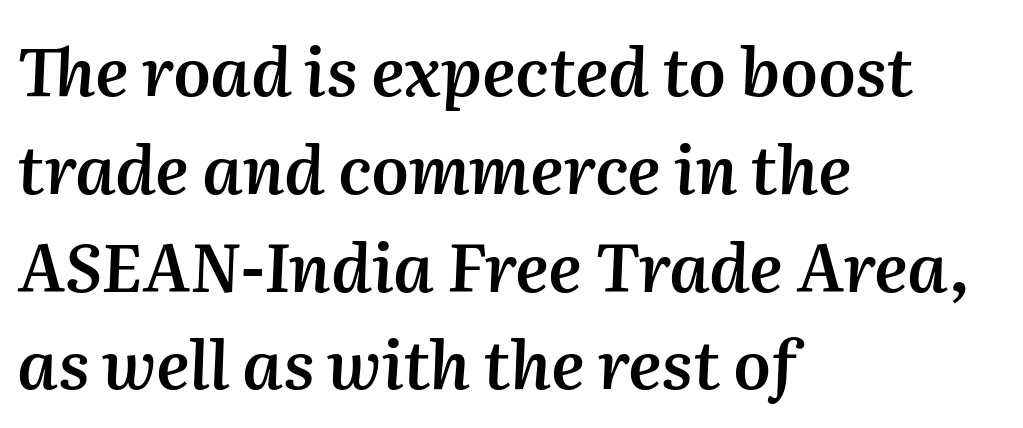
Think of a printed novel: that variable character pitch is what you see here. There is no visible air inserted between adjacent glyphs. Slanted lettering throughout. The foot of each line stays bare and open. One-word summary of the alignment: left.
